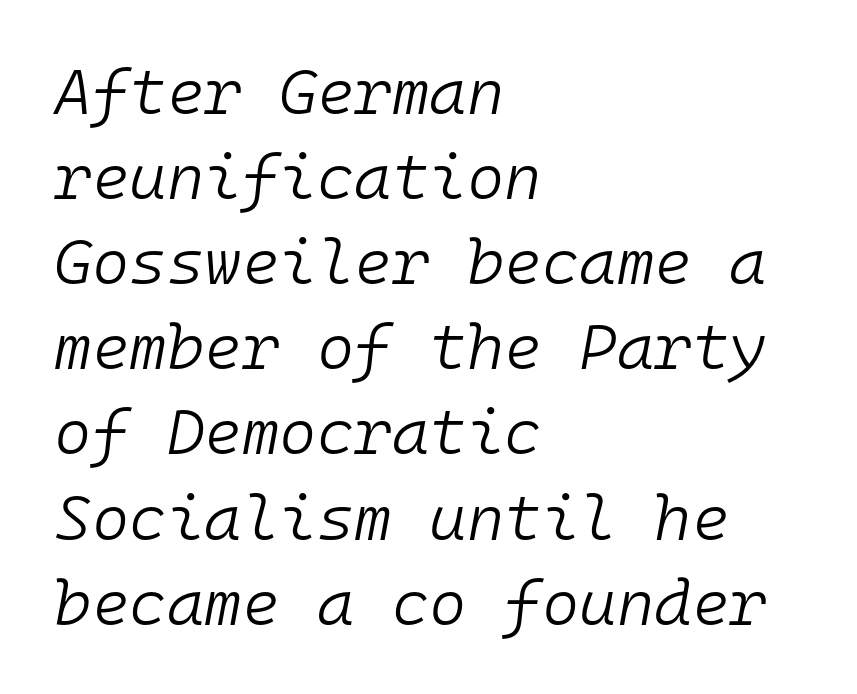
Q: Is the text bold? A: No.
Q: Is the text italic (slanted)? A: Yes, it leans right by about 10 degrees.
Q: Is the text underlined? A: No.
Q: How is the paragraph aligned? A: Left-aligned.
Q: Is the spacing between letters normal or unusually wide? A: Normal.
Q: Is the spacing between lines tight, normal or loose? A: Normal.
Q: Width (condensed, normal, or wide)? A: Normal.
Q: Stroke contrast? A: Low.
Q: x-height? A: Medium.
Q: Monospaced? A: Yes.
